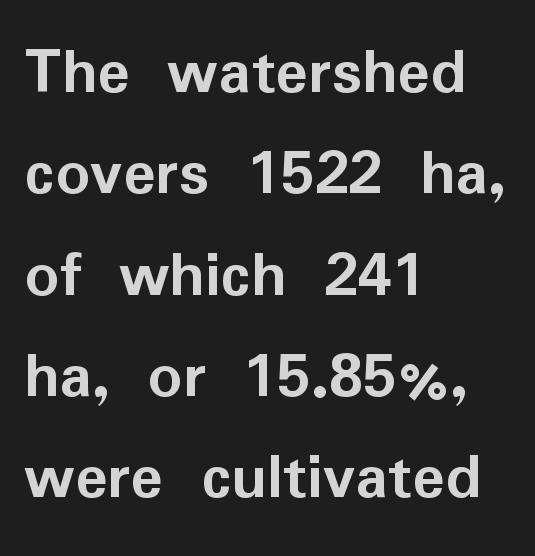
The lettering holds an erect, upright posture throughout. Is the block centered? No — it sits flush against the left margin. These words are printed bold, with thick strokes throughout. Type style note: lacks serifs. Honestly, there is no underline to notice here at all. Interline gaps are of average width in this sample.
